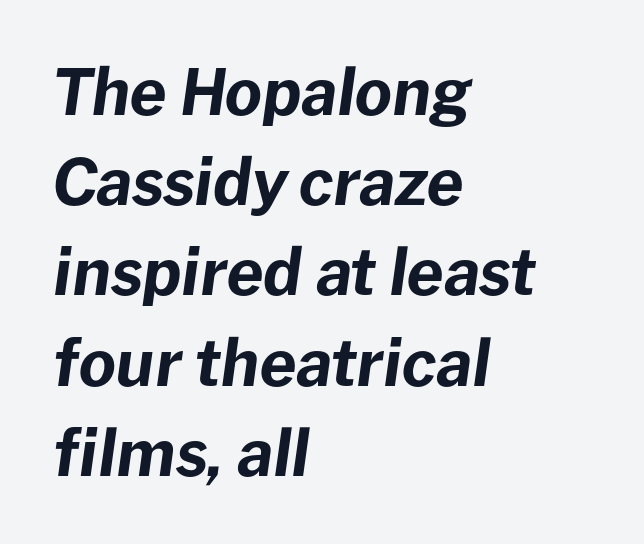
The image shows 64 px bold type, italic (leaning right); set left-aligned, normal line spacing (1.41x), normal letter spacing, not underlined; low stroke contrast and a medium x-height.
